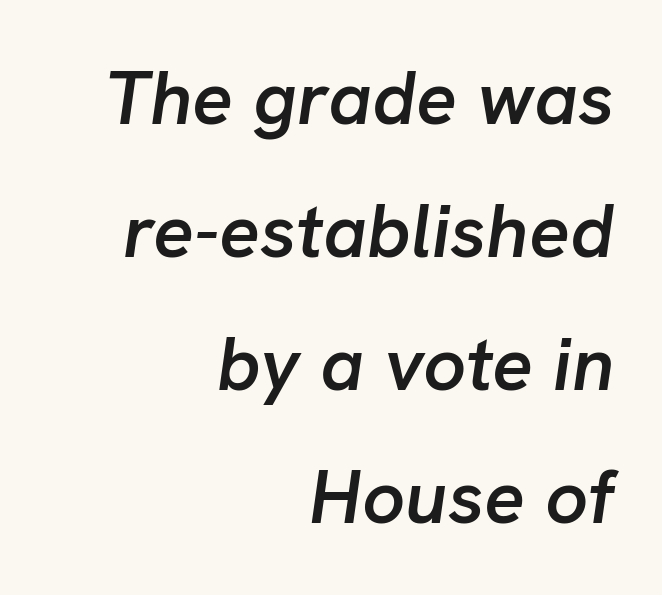
Each line ends at the same right margin while the left side varies. Descenders are the only things crossing below the line. These lines are rendered in a variable-pitch font. It's the slanting kind of type.
